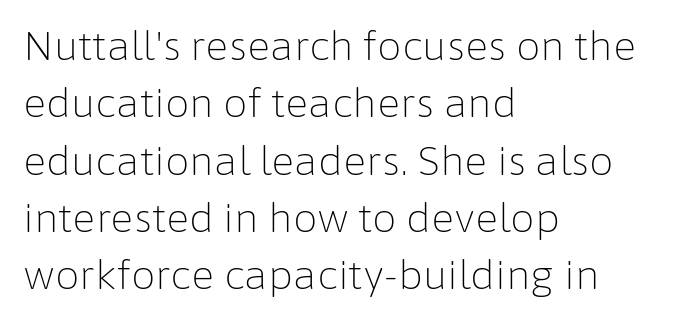
Q: Is the text bold? A: No.
Q: Is the text italic (slanted)? A: No, it is upright.
Q: Is the typeface a serif or a sans-serif typeface? A: Sans-serif.
Q: Is the text underlined? A: No.
Q: How is the paragraph aligned? A: Left-aligned.
Q: Is the spacing between letters normal or unusually wide? A: Normal.
Q: Is the spacing between lines tight, normal or loose? A: Normal.
Q: Width (condensed, normal, or wide)? A: Normal.
Q: Stroke contrast? A: Low.
Q: x-height? A: Medium.
Q: Monospaced? A: No.
